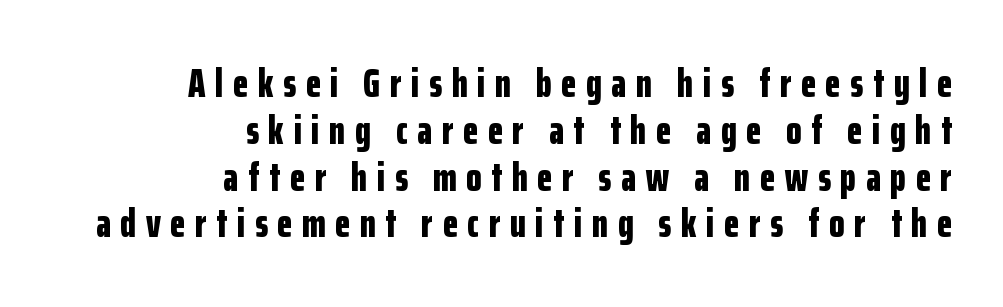
The image shows 40 px bold, condensed sans-serif type, upright; set right-aligned, line spacing 1.17x, unusually wide letter spacing (+0.24 em), not underlined; low stroke contrast and a medium x-height.
